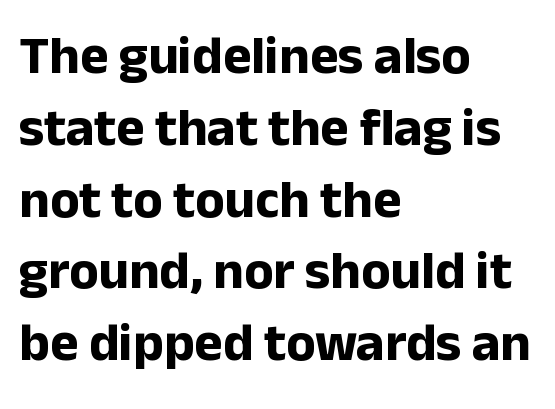
Designer's note — italics off, roman on. Note the varied advance widths — an 'i' is clearly narrower than an 'm'. Students, note that the glyphs here touch the page at normal intervals. Whoever set this chose a conventional vertical rhythm. The face used here has the dense, thick strokes of a bold.
